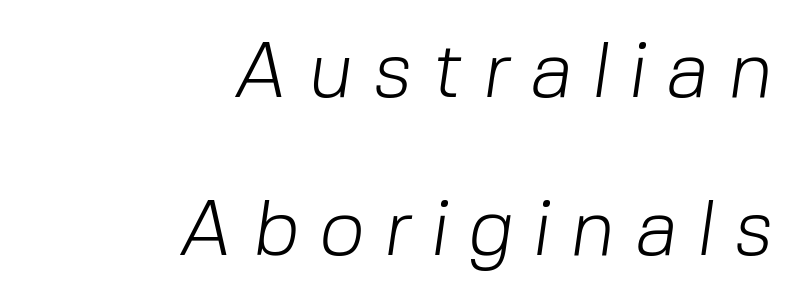
{"serif": "no", "bold": "no", "weight": "light", "width": "normal", "stroke_contrast": "low", "x_height": "medium", "monospaced": "no", "underline": "no", "align": "right", "line_spacing": "loose", "line_spacing_ratio": 2.0, "letter_spacing": "wide", "letter_spacing_em": 0.26, "glyph_px": 79}
